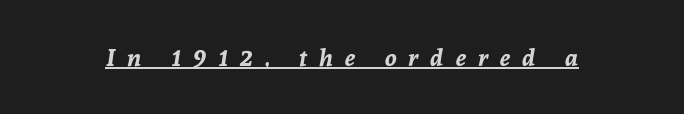
{"italic": "yes", "lean": "right", "slant_degrees": 8, "bold": "yes", "underline": "yes", "letter_spacing": "wide", "letter_spacing_em": 0.5, "glyph_px": 24}
